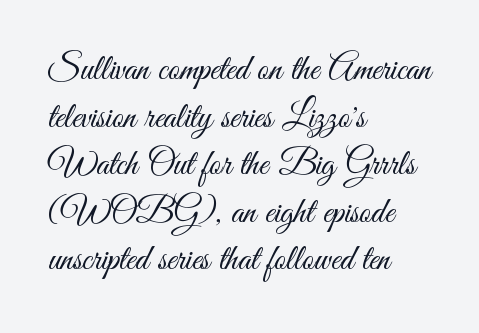
Q: Is the text bold? A: No.
Q: Is the text italic (slanted)? A: Yes.
Q: Is the typeface a serif or a sans-serif typeface? A: Sans-serif.
Q: Is the text underlined? A: No.
Q: How is the paragraph aligned? A: Left-aligned.
Q: Is the spacing between letters normal or unusually wide? A: Normal.
Q: Is the spacing between lines tight, normal or loose? A: Normal.
Q: Width (condensed, normal, or wide)? A: Condensed.
Q: Stroke contrast? A: Medium.
Q: x-height? A: Small.
Q: Monospaced? A: No.
